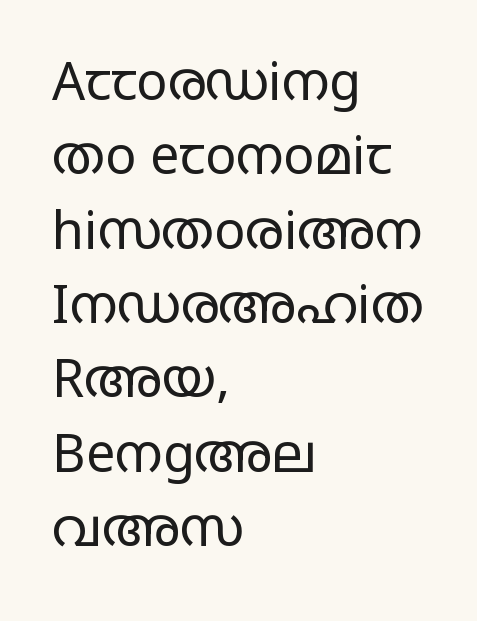
Descenders are the only things crossing below the line. The passage shown is typed in a proportional face where columns would drift. These lines sit exactly where default settings would place them. Weight: in the light-to-regular range.
